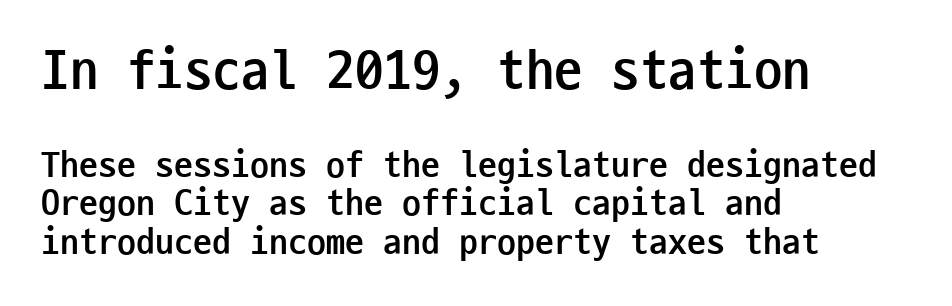
The image shows 57 px semibold, condensed sans-serif type, upright, monospaced; set left-aligned, tight line spacing (1.02x), normal letter spacing, not underlined; the first (top) block is 1.5x larger; low stroke contrast and a medium x-height.
